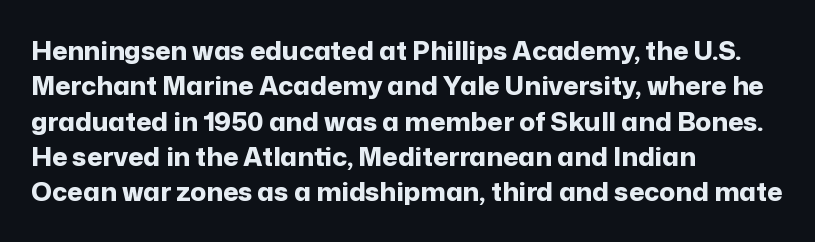
Normally led — the rows are evenly, conventionally spaced. A roman cut, with each character standing at attention. The gaps between neighbouring characters are ordinary and unremarkable. The words here are not underlined. Left-aligned paragraph, ragged on the right. The typesetting leans heavy: a genuine bold.
